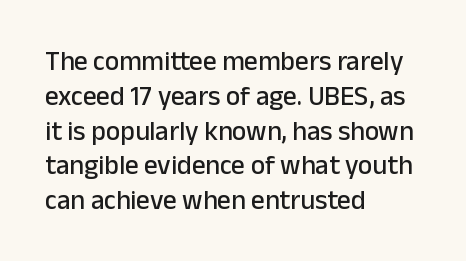
{"italic": "no", "underline": "no", "align": "left", "line_spacing": "normal", "line_spacing_ratio": 1.29, "letter_spacing": "normal", "letter_spacing_em": 0.0, "glyph_px": 27}
